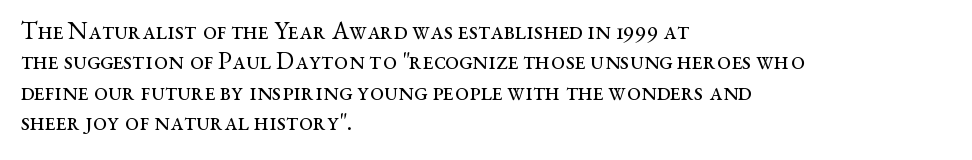
Nope, not italic — everything's standing straight. Only glyphs here, with clear space below each row. Leftover space on each line is placed entirely after the last word. The gaps between neighbouring characters are ordinary and unremarkable. A light-to-regular cut is what we see here.
